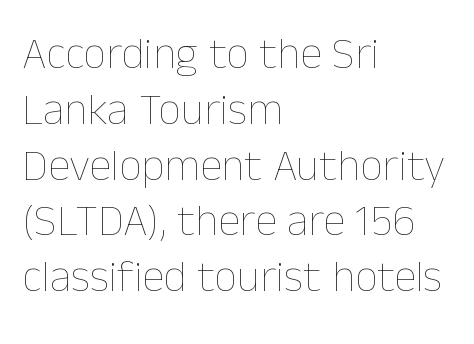
Q: Is the text bold? A: No.
Q: Is the text italic (slanted)? A: No, it is upright.
Q: Is the text underlined? A: No.
Q: How is the paragraph aligned? A: Left-aligned.
Q: Is the spacing between letters normal or unusually wide? A: Normal.
Q: Width (condensed, normal, or wide)? A: Normal.
Q: Stroke contrast? A: Low.
Q: x-height? A: Medium.
Q: Monospaced? A: No.
